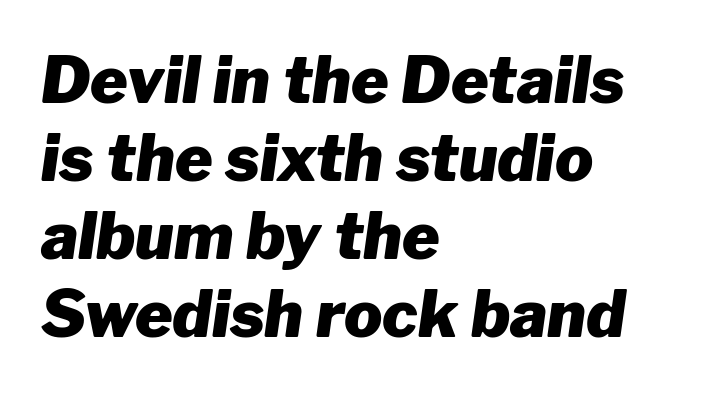
{"italic": "yes", "lean": "right", "slant_degrees": 8, "bold": "yes", "weight": "heavy", "width": "normal", "stroke_contrast": "low", "x_height": "medium", "monospaced": "no", "underline": "no", "align": "left", "line_spacing_ratio": 1.22, "letter_spacing": "normal", "letter_spacing_em": 0.0, "glyph_px": 64}
